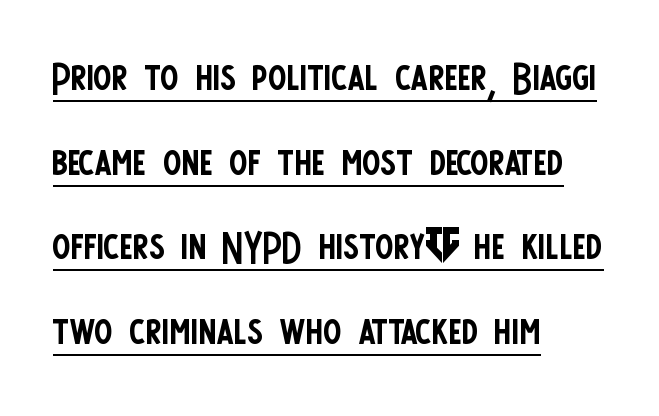
Q: Is the text bold? A: No.
Q: Is the text italic (slanted)? A: No, it is upright.
Q: Is the typeface a serif or a sans-serif typeface? A: Sans-serif.
Q: Is the text underlined? A: Yes.
Q: How is the paragraph aligned? A: Left-aligned.
Q: Is the spacing between letters normal or unusually wide? A: Normal.
Q: Is the spacing between lines tight, normal or loose? A: Normal.
Q: Width (condensed, normal, or wide)? A: Condensed.
Q: Stroke contrast? A: Low.
Q: x-height? A: Large.
Q: Monospaced? A: No.
